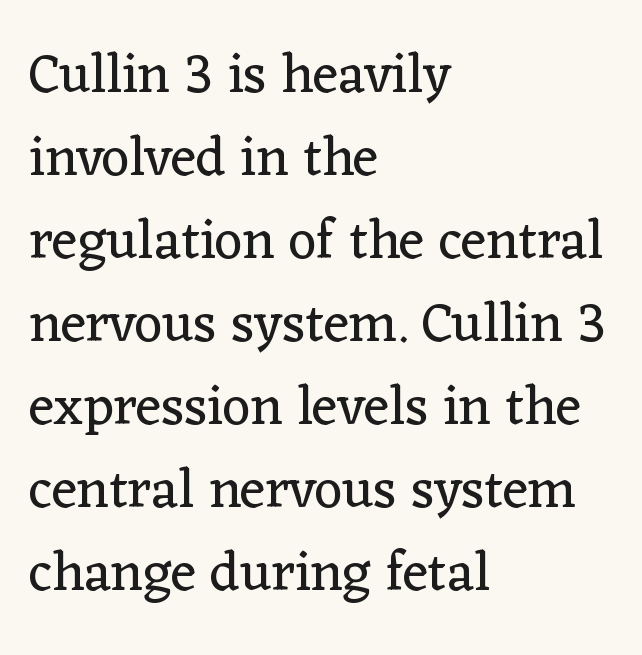
If you drew a ruler down the left edge, every line would touch it. Style check: upright. This sample has the flowing, uneven cadence of proportional lettering. How would I describe the line gaps? Plain and ordinary.
